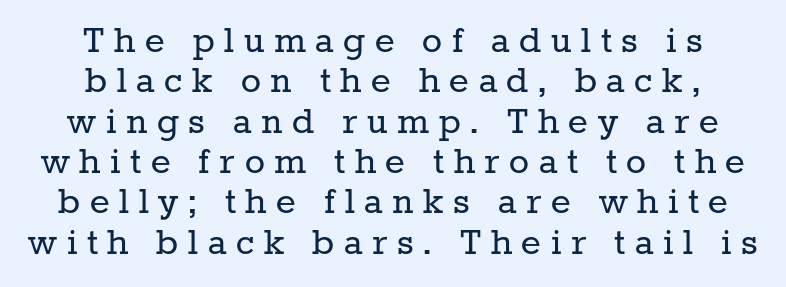
The image shows 42 px regular-weight serif type, upright; set centered, tight line spacing (0.96x), unusually wide letter spacing (+0.23 em), not underlined; low stroke contrast and a medium x-height.
